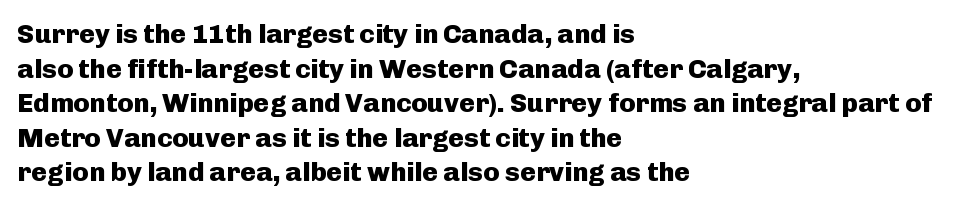
Q: Is the text bold? A: Yes.
Q: Is the text italic (slanted)? A: No, it is upright.
Q: Is the text underlined? A: No.
Q: How is the paragraph aligned? A: Left-aligned.
Q: Is the spacing between letters normal or unusually wide? A: Normal.
Q: Is the spacing between lines tight, normal or loose? A: Normal.
